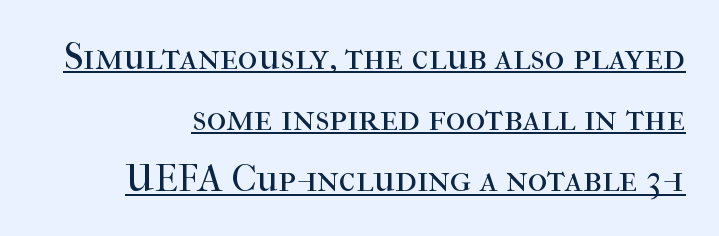
The image shows 38 px regular-weight serif type, upright; set right-aligned, normal line spacing (1.61x), normal letter spacing, underlined; high stroke contrast and a medium x-height.
